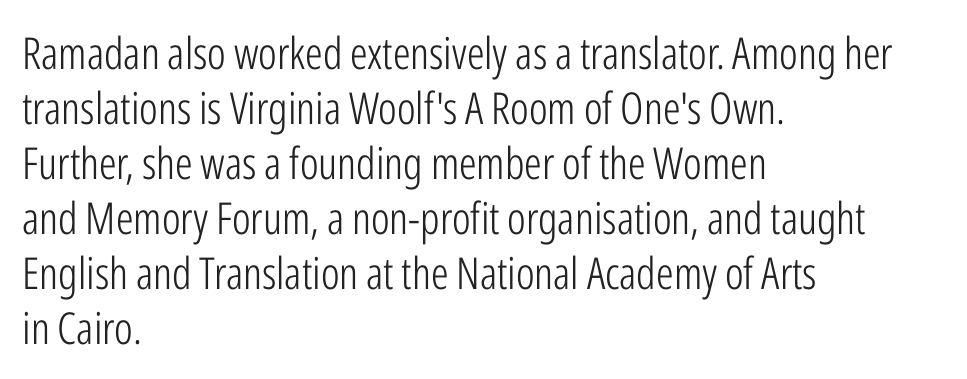
{"serif": "no", "italic": "no", "bold": "no", "weight": "light", "width": "condensed", "stroke_contrast": "low", "x_height": "medium", "monospaced": "no", "underline": "no", "align": "left", "line_spacing": "normal", "line_spacing_ratio": 1.25, "letter_spacing": "normal", "letter_spacing_em": 0.0, "glyph_px": 44}
